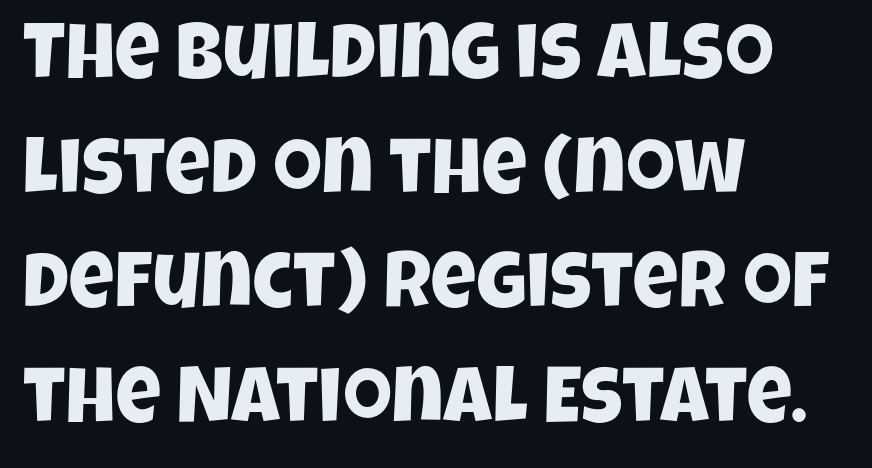
Is this a fixed-width face? No — the glyphs have proportional, varying widths. This sample uses plain, unmodified letter spacing. Has an underline been added? It has not. Typeset ragged right — the left edge is the straight one.
